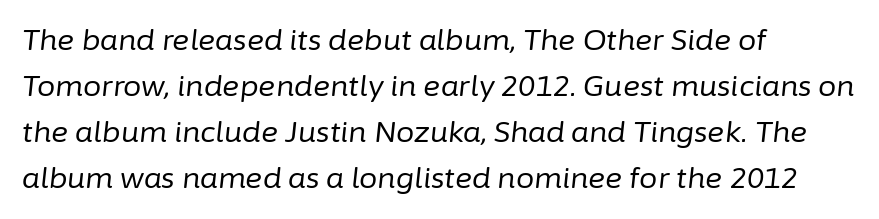
{"italic": "yes", "lean": "right", "slant_degrees": 6, "bold": "no", "weight": "regular", "width": "normal", "stroke_contrast": "low", "x_height": "medium", "monospaced": "no", "underline": "no", "align": "left", "line_spacing": "normal", "line_spacing_ratio": 1.59, "letter_spacing": "normal", "letter_spacing_em": 0.0, "glyph_px": 29}
